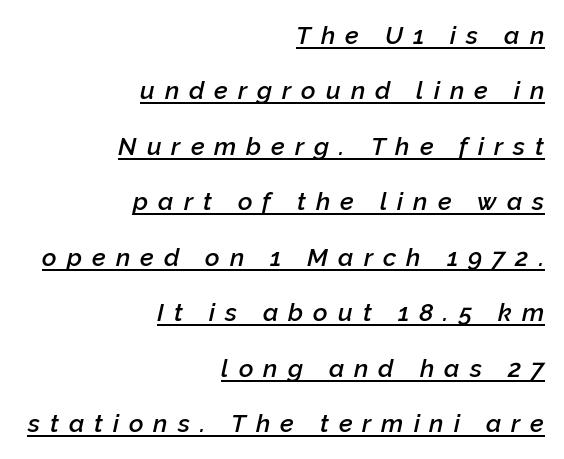
{"italic": "yes", "lean": "right", "slant_degrees": 12, "bold": "semi", "underline": "yes", "align": "right", "line_spacing": "loose", "line_spacing_ratio": 2.22, "letter_spacing": "wide", "letter_spacing_em": 0.4, "glyph_px": 25}
